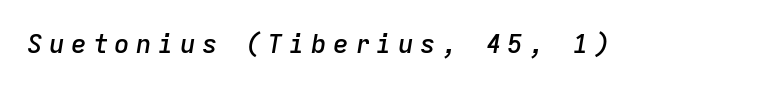
{"italic": "yes", "lean": "right", "slant_degrees": 9, "bold": "semi", "underline": "no", "letter_spacing": "wide", "letter_spacing_em": 0.24, "glyph_px": 26}
